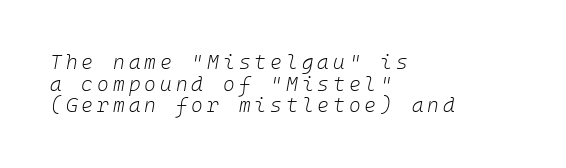
The image shows 20 px text type, italic (leaning right); set left-aligned, tight line spacing (1.08x), unusually wide letter spacing (+0.2 em), not underlined.
